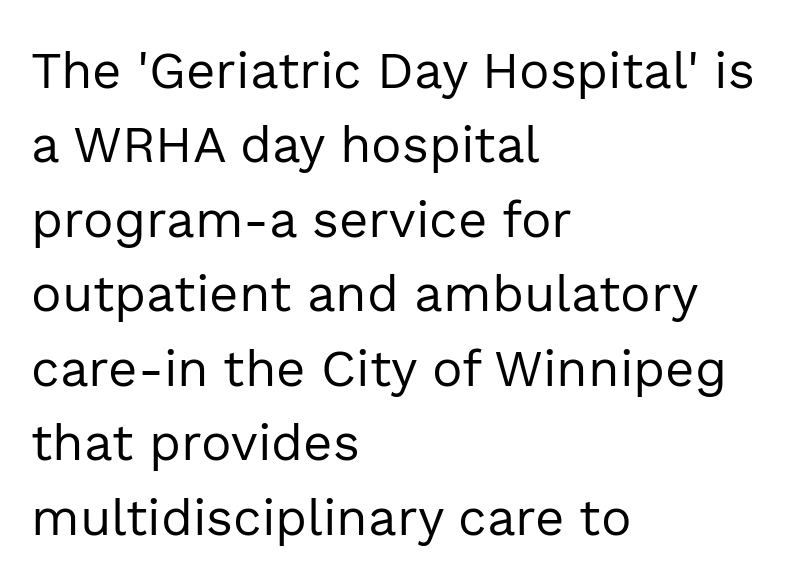
{"serif": "no", "italic": "no", "bold": "no", "weight": "regular", "width": "normal", "x_height": "medium", "monospaced": "no", "underline": "no", "align": "left", "line_spacing": "normal", "line_spacing_ratio": 1.46, "letter_spacing": "normal", "letter_spacing_em": 0.0, "glyph_px": 51}
